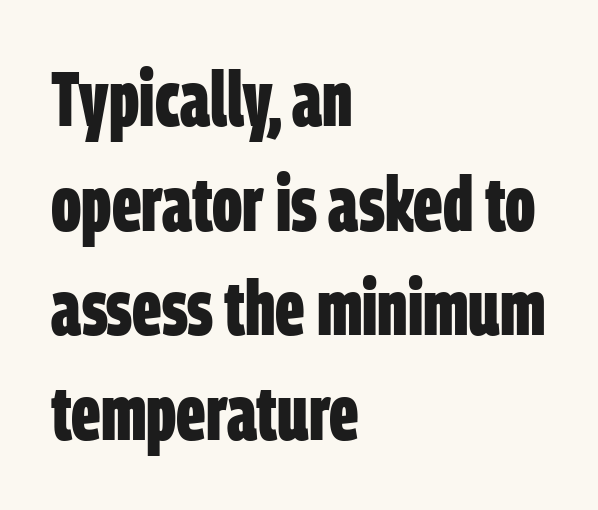
Q: Is the text bold? A: Yes.
Q: Is the typeface a serif or a sans-serif typeface? A: Sans-serif.
Q: Is the text underlined? A: No.
Q: How is the paragraph aligned? A: Left-aligned.
Q: Is the spacing between letters normal or unusually wide? A: Normal.
Q: Is the spacing between lines tight, normal or loose? A: Normal.
Q: Width (condensed, normal, or wide)? A: Condensed.
Q: Stroke contrast? A: Low.
Q: x-height? A: Large.
Q: Monospaced? A: No.
